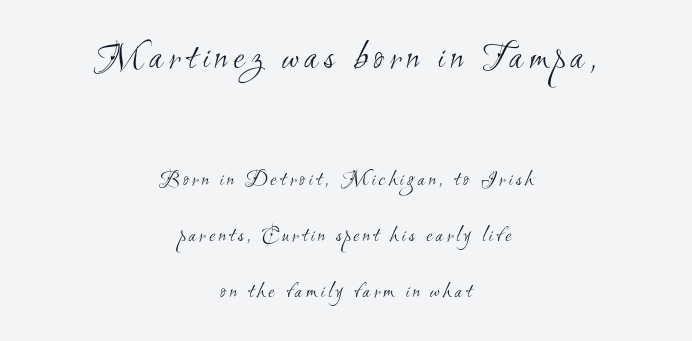
The image shows 41 px light, condensed sans-serif type; set centered, loose line spacing (2.44x), not underlined; the first (top) block is 1.78x larger; medium stroke contrast and a small x-height.
